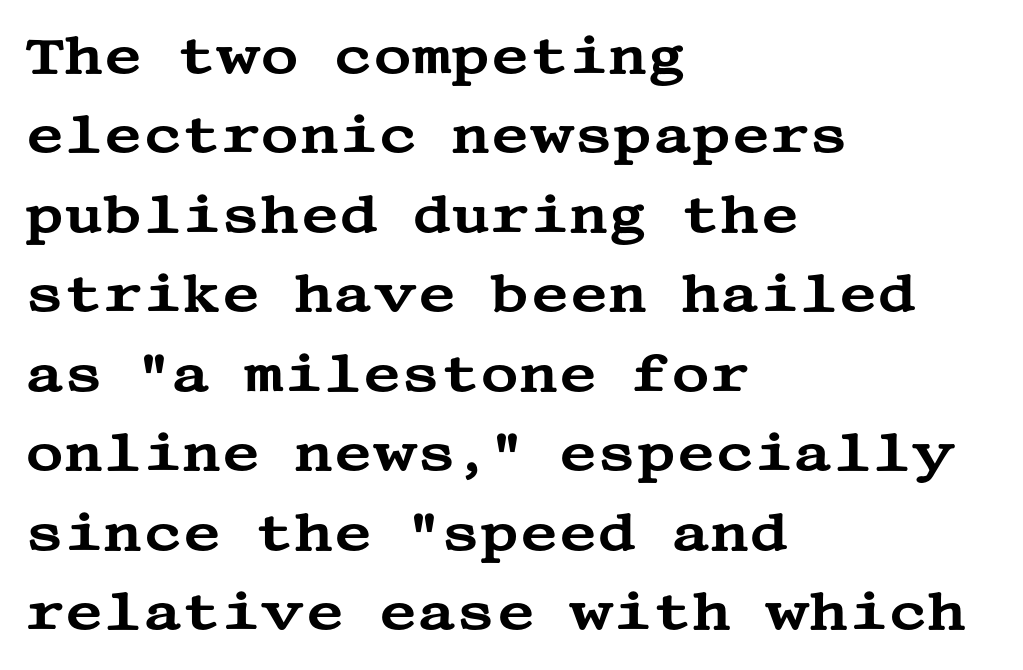
{"serif": "yes", "italic": "no", "width": "wide", "stroke_contrast": "medium", "x_height": "large", "underline": "no", "align": "left", "line_spacing": "normal", "line_spacing_ratio": 1.5, "letter_spacing": "normal", "letter_spacing_em": 0.0, "glyph_px": 53}
